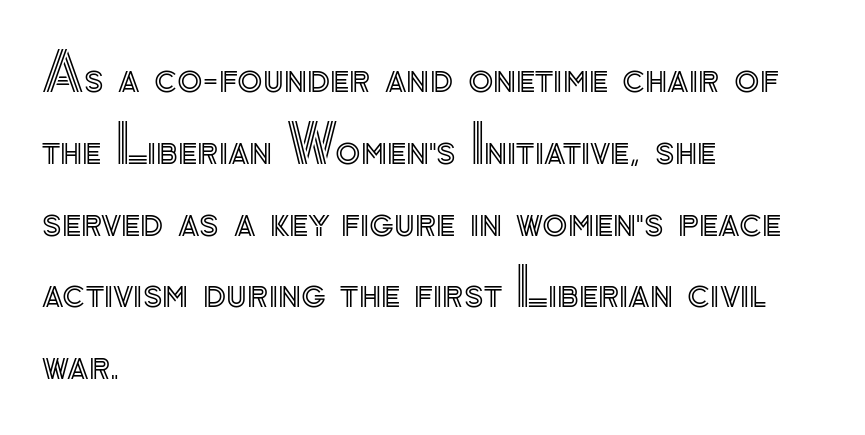
The image shows 52 px text type, upright; set left-aligned, normal line spacing (1.38x), normal letter spacing, not underlined; a small x-height.
